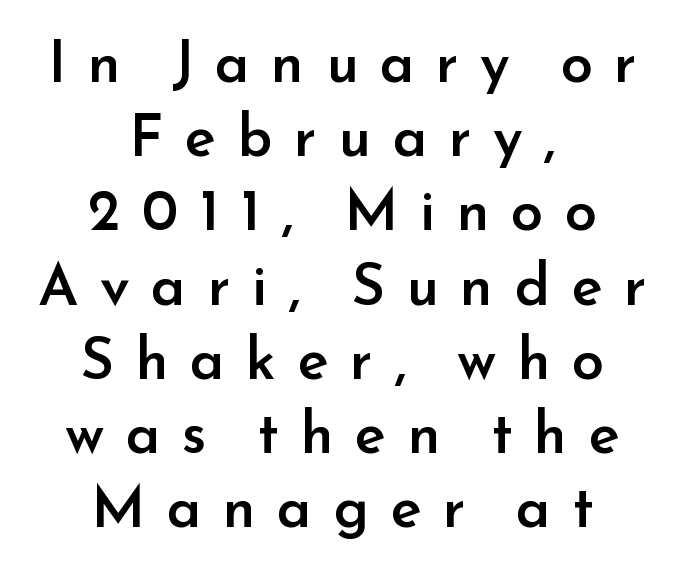
The foot of each line stays bare and open. How would I describe the line gaps? Plain and ordinary. Unlike a traditional serif, this face leaves its strokes unadorned. Posture: straight, roman, zero tilt.
